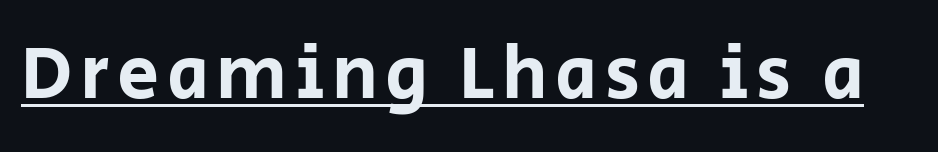
{"serif": "no", "italic": "no", "width": "normal", "stroke_contrast": "low", "x_height": "large", "monospaced": "no", "underline": "yes", "glyph_px": 75}
